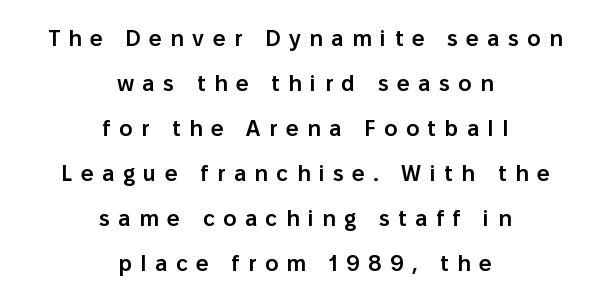
Words appear elongated and porous because spacing is wide. Summary of vertical rhythm: relaxed, with wide interline spacing. Every letter is mildly thick-stroked: semibold rather than bold. The glyphs are unaccompanied by any horizontal stroke below them. Rendered with straight, roman letterforms.
